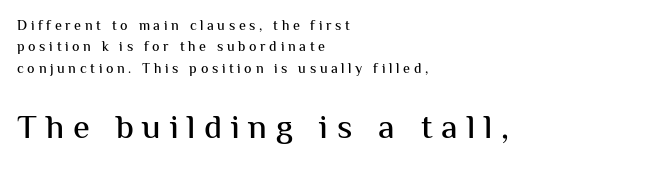
The image shows 34 px sans-serif type, upright; set left-aligned, normal line spacing (1.52x), unusually wide letter spacing (+0.26 em), not underlined; the second (bottom) block is 2.43x larger; medium stroke contrast and a medium x-height.
